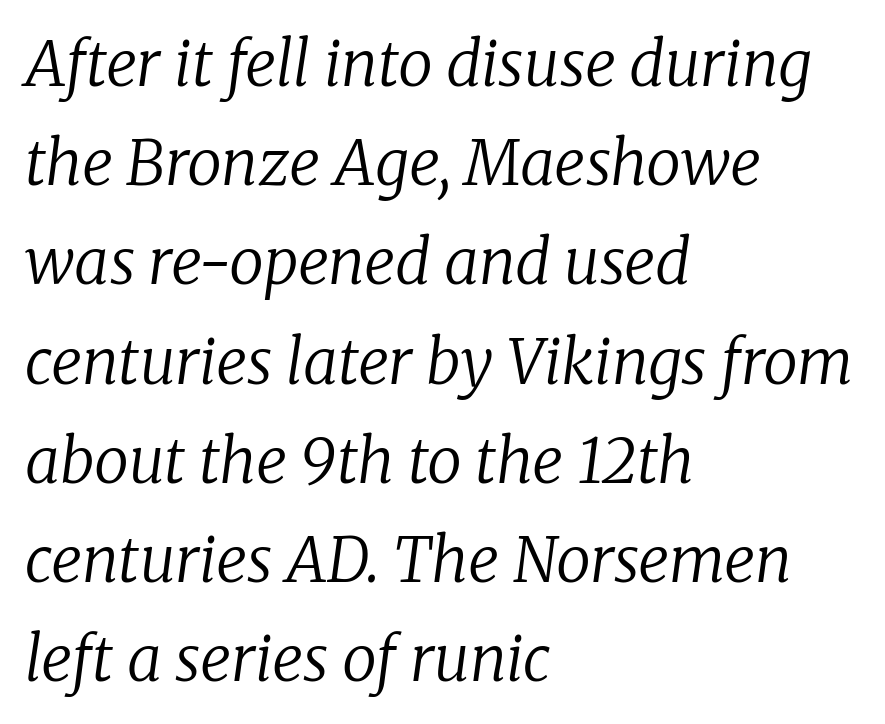
{"serif": "yes", "italic": "yes", "lean": "right", "slant_degrees": 8, "bold": "no", "weight": "regular", "width": "normal", "stroke_contrast": "low", "x_height": "medium", "monospaced": "no", "underline": "no", "align": "left", "line_spacing": "normal", "line_spacing_ratio": 1.6, "letter_spacing": "normal", "letter_spacing_em": 0.0, "glyph_px": 62}
